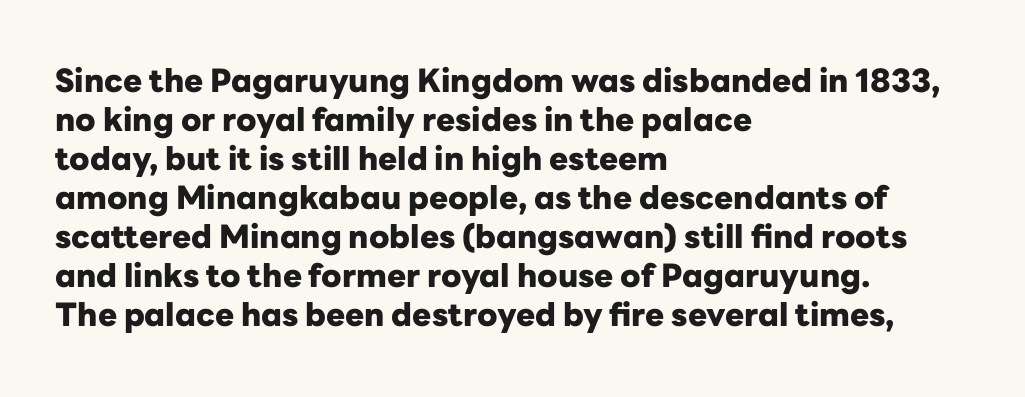
Q: Is the text bold? A: Yes.
Q: Is the text italic (slanted)? A: No, it is upright.
Q: Is the typeface a serif or a sans-serif typeface? A: Sans-serif.
Q: Is the text underlined? A: No.
Q: How is the paragraph aligned? A: Left-aligned.
Q: Is the spacing between letters normal or unusually wide? A: Normal.
Q: Width (condensed, normal, or wide)? A: Normal.
Q: Stroke contrast? A: Low.
Q: x-height? A: Medium.
Q: Monospaced? A: No.
